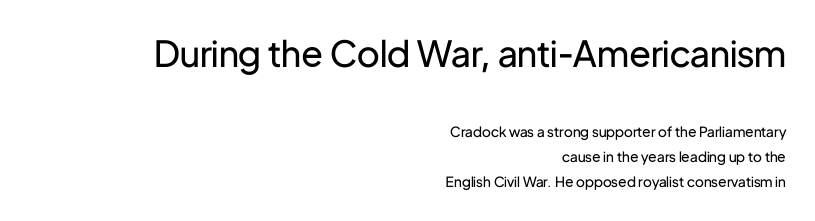
The image shows 36 px regular-weight sans-serif type, upright; set right-aligned, line spacing 1.79x, normal letter spacing, not underlined; the first (top) block is 2.57x larger; low stroke contrast and a medium x-height.
